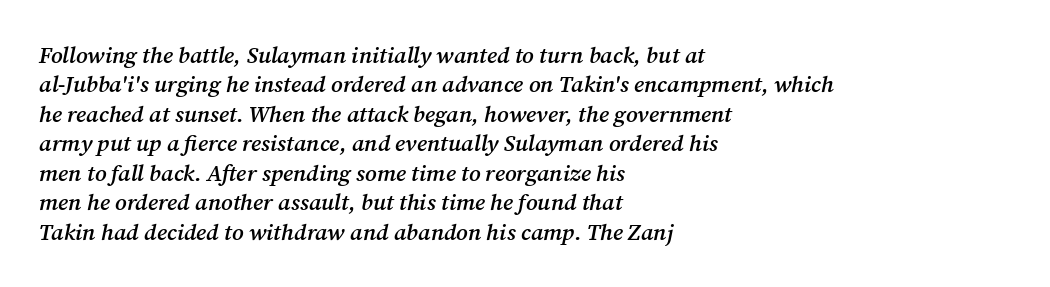
Teacher's note: observe the even left margin — that is flush-left alignment. Underline: absent. The passage shown leans; its letterforms are oblique. A semibold gives these letters moderate extra thickness, short of bold. A typesetter would call this leading conventional body-copy spacing.
